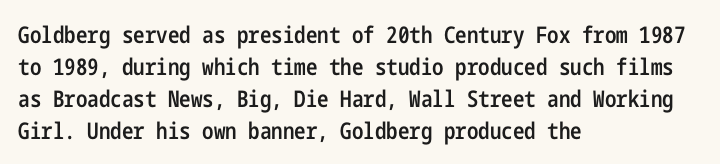
{"italic": "no", "bold": "semi", "underline": "no", "align": "left", "line_spacing": "normal", "line_spacing_ratio": 1.39, "letter_spacing": "normal", "letter_spacing_em": 0.0, "glyph_px": 23}
